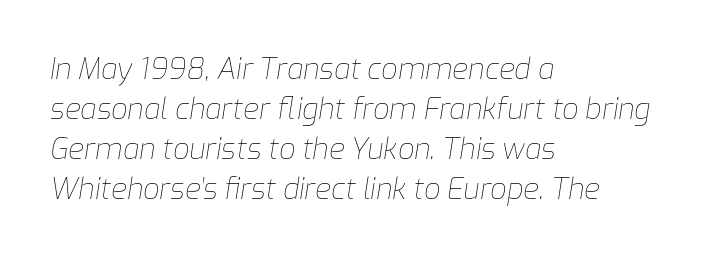
{"italic": "yes", "lean": "right", "slant_degrees": 9, "bold": "no", "weight": "thin", "width": "normal", "stroke_contrast": "low", "x_height": "medium", "monospaced": "no", "underline": "no", "align": "left", "line_spacing": "normal", "line_spacing_ratio": 1.38, "letter_spacing": "normal", "letter_spacing_em": 0.0, "glyph_px": 29}
